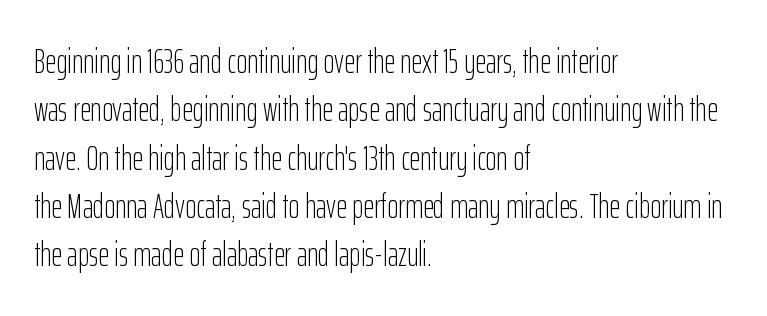
The image shows 34 px light, condensed sans-serif type, upright; set left-aligned, normal line spacing (1.42x), normal letter spacing, not underlined; low stroke contrast and a medium x-height.
